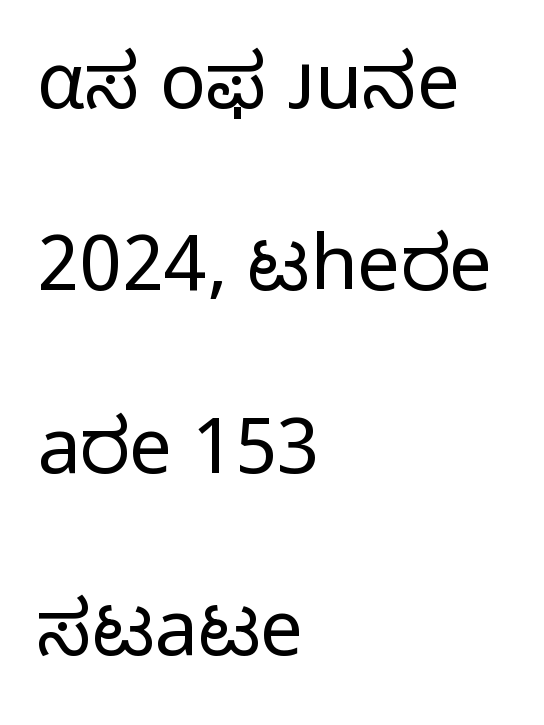
The image shows 77 px regular-weight sans-serif type, upright; set left-aligned, loose line spacing (2.37x), normal letter spacing, not underlined; low stroke contrast and a medium x-height.
